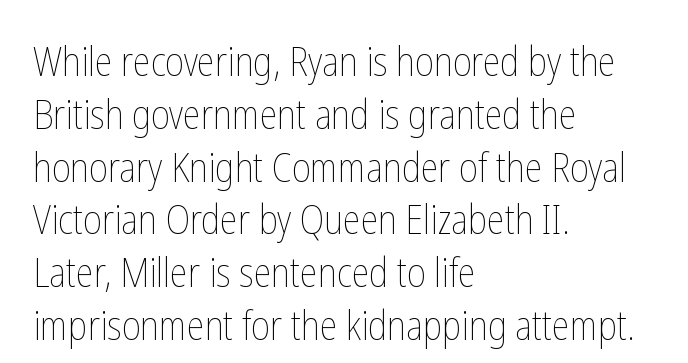
Nope, not italic — everything's standing straight. Is this a heavy cut? Hardly; it is regular or lighter. Look at the tracking — it's just the regular setting, nothing added. Which margin do the lines hug? The left one — the right edge is uneven. One glance says typical: line gaps are just what's usual. Varying glyph widths throughout — classic text-font behaviour.
